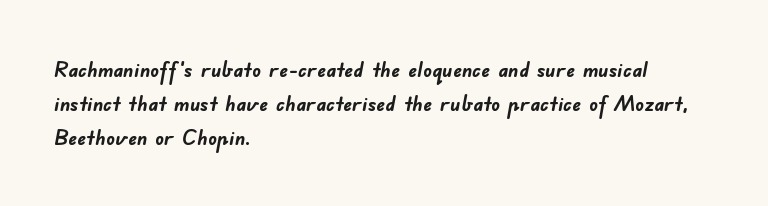
The image shows 22 px bold type; set left-aligned, normal line spacing (1.55x), normal letter spacing, not underlined.
